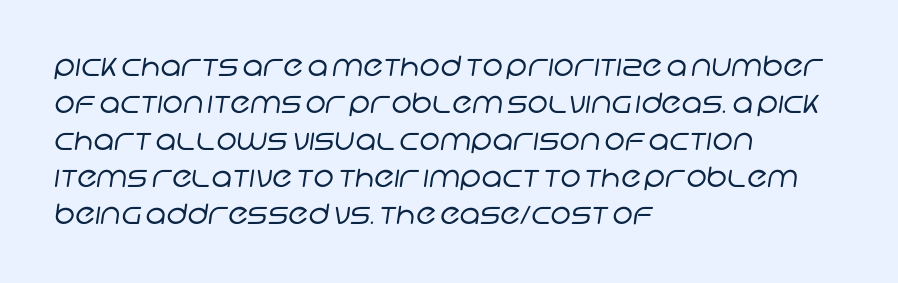
{"serif": "no", "bold": "no", "weight": "regular", "width": "normal", "stroke_contrast": "low", "x_height": "large", "monospaced": "no", "underline": "no", "align": "left", "line_spacing": "normal", "line_spacing_ratio": 1.32, "letter_spacing": "normal", "letter_spacing_em": 0.0, "glyph_px": 28}
